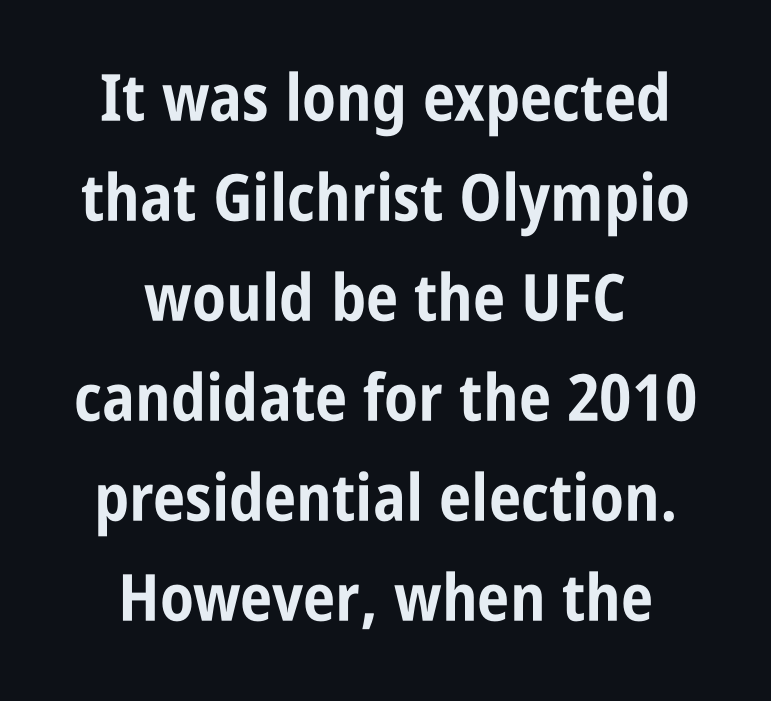
Do the letters lean? They stand straight. Line spacing here is normal. The passage shown has conventional tracking throughout. Each row of text sits above clean, open space.
